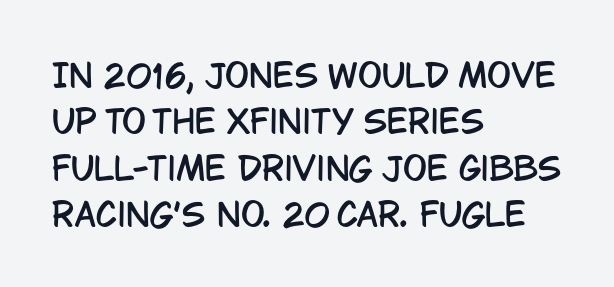
{"serif": "no", "italic": "no", "width": "condensed", "stroke_contrast": "low", "x_height": "large", "monospaced": "no", "underline": "no", "align": "left", "line_spacing": "normal", "line_spacing_ratio": 1.45, "letter_spacing": "normal", "letter_spacing_em": 0.0, "glyph_px": 32}
